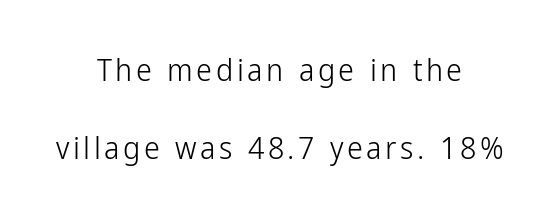
The image shows 32 px light, condensed sans-serif type, upright; set centered, loose line spacing (2.43x), not underlined; low stroke contrast and a medium x-height.
